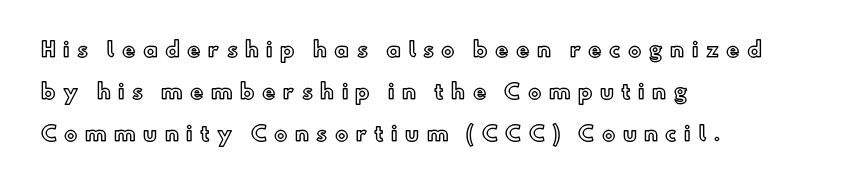
Q: Is the text italic (slanted)? A: No, it is upright.
Q: Is the text underlined? A: No.
Q: How is the paragraph aligned? A: Left-aligned.
Q: Is the spacing between letters normal or unusually wide? A: Unusually wide.
Q: Is the spacing between lines tight, normal or loose? A: Loose.
